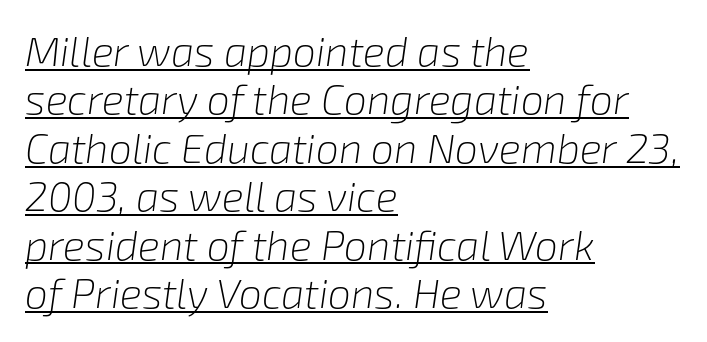
Every row of glyphs begins at an identical x-position on the left. Unbolded letterforms with no extra heft. Character widths vary here, with narrow letters taking less room than wide ones. Caption: lettering with a line underneath. Yep, that's italic — everything's leaning.
